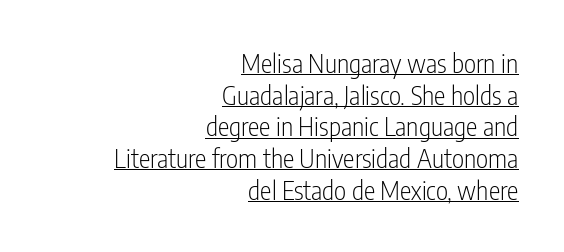
A baseline rule has been typeset under these characters. The paragraph shown leans on its right margin. Is the type heavy? It reads as light-to-regular instead. The lettering holds an erect, upright posture throughout. What stands out about the letter spacing? Nothing — it is the standard amount.
